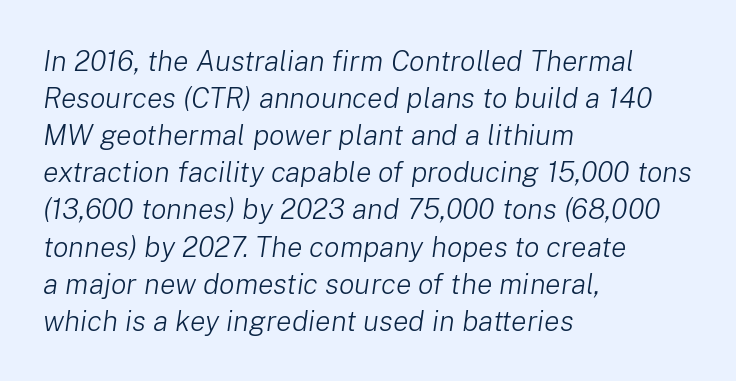
{"italic": "yes", "lean": "right", "slant_degrees": 8, "bold": "no", "weight": "light", "width": "normal", "stroke_contrast": "low", "x_height": "medium", "monospaced": "no", "underline": "no", "align": "left", "line_spacing": "normal", "line_spacing_ratio": 1.28, "letter_spacing": "normal", "letter_spacing_em": 0.0, "glyph_px": 29}
